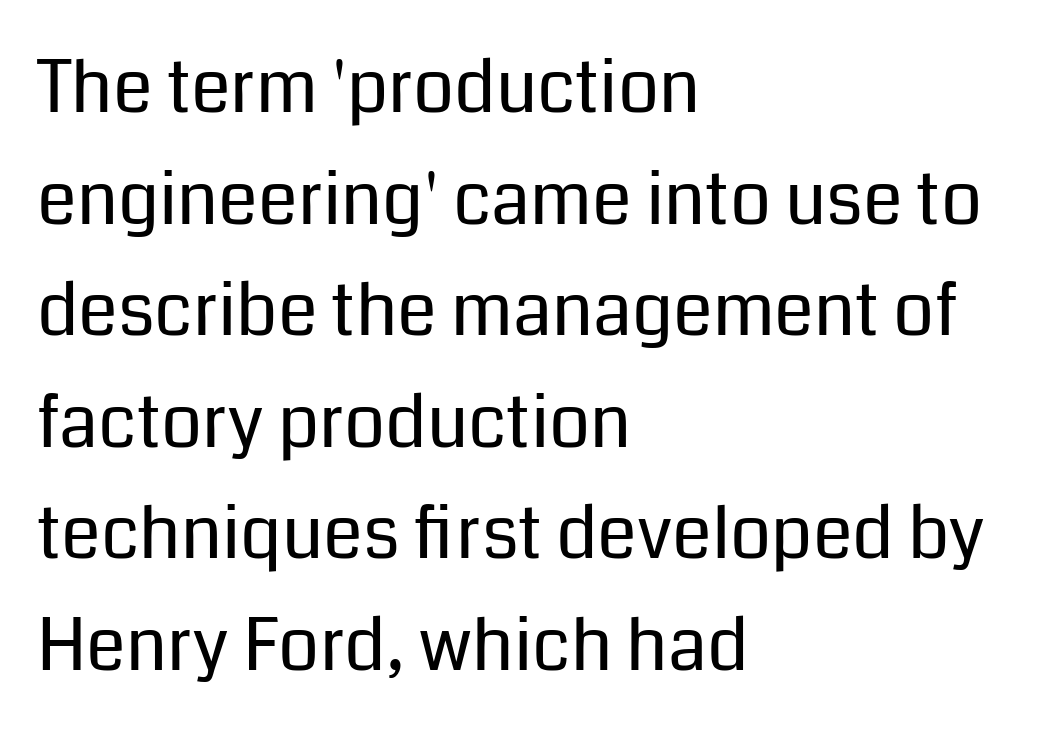
The letters advance in unequal steps, a hallmark of proportional type. A typesetter would mark this as roman, not italic. Whoever set this chose a conventional vertical rhythm. The letterforms sit shoulder to shoulder at normal distance. Check where the strokes stop: nothing finishes them off — pure sans.
